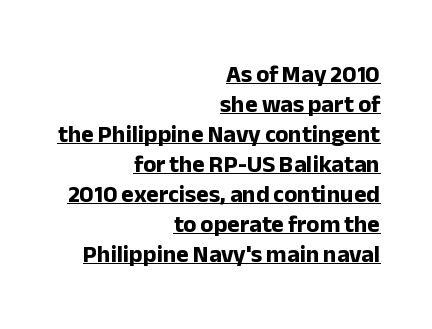
The image shows 24 px bold type, upright; set right-aligned, normal line spacing (1.25x), normal letter spacing, underlined.
